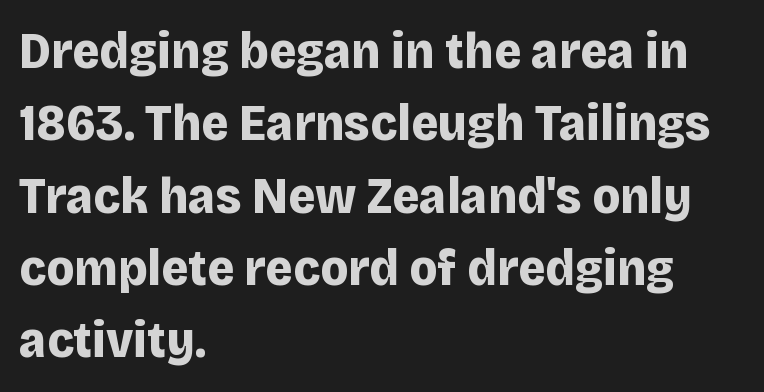
The designer went with a sans here, leaving each stem footless. The letters are bold, with thick, heavy strokes. Reading down the block, your eye returns to a fixed left position each line. Look at the tracking — it's just the regular setting, nothing added.
